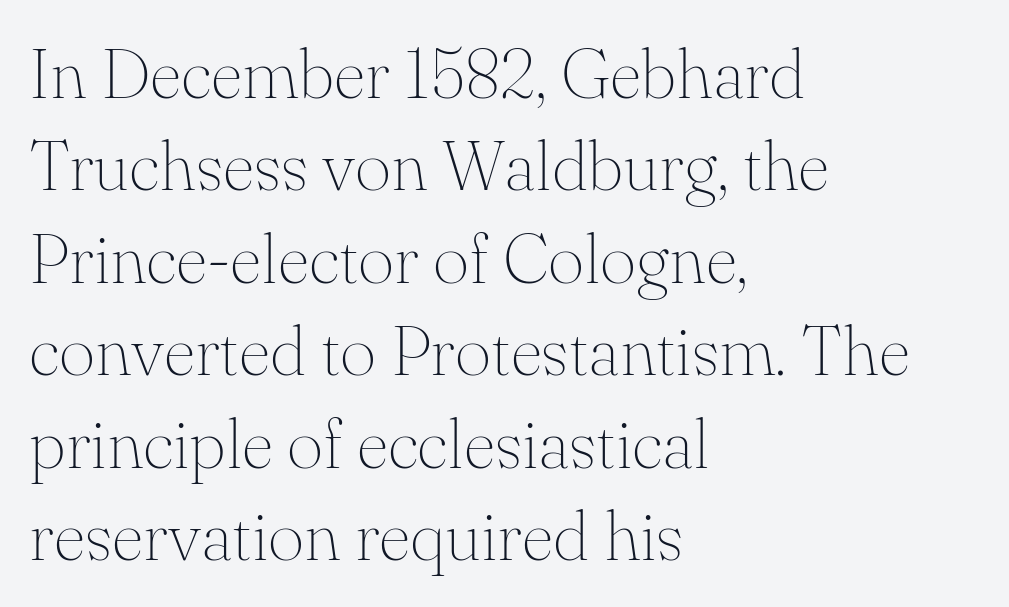
Q: Is the text bold? A: No.
Q: Is the text italic (slanted)? A: No, it is upright.
Q: Is the typeface a serif or a sans-serif typeface? A: Serif.
Q: Is the text underlined? A: No.
Q: How is the paragraph aligned? A: Left-aligned.
Q: Is the spacing between letters normal or unusually wide? A: Normal.
Q: Is the spacing between lines tight, normal or loose? A: Normal.
Q: Width (condensed, normal, or wide)? A: Normal.
Q: Stroke contrast? A: Medium.
Q: x-height? A: Small.
Q: Monospaced? A: No.
